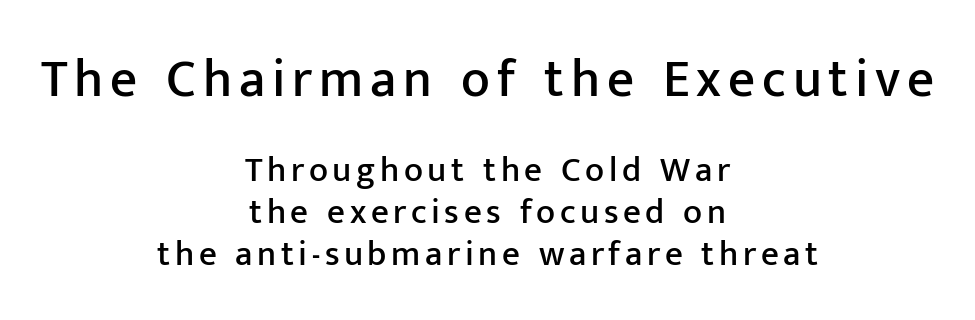
{"serif": "no", "italic": "no", "width": "normal", "stroke_contrast": "low", "x_height": "medium", "monospaced": "no", "underline": "no", "align": "center", "line_spacing_ratio": 1.19, "larger_block": "first", "size_ratio": 1.51, "glyph_px": 53}
